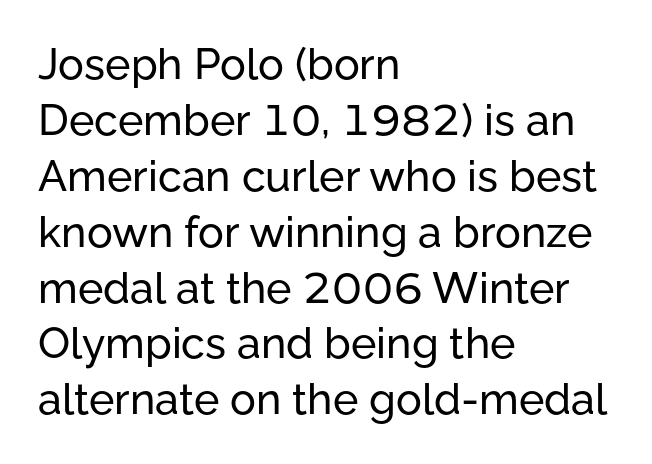
Q: Is the text italic (slanted)? A: No, it is upright.
Q: Is the typeface a serif or a sans-serif typeface? A: Sans-serif.
Q: Is the text underlined? A: No.
Q: How is the paragraph aligned? A: Left-aligned.
Q: Is the spacing between letters normal or unusually wide? A: Normal.
Q: Is the spacing between lines tight, normal or loose? A: Normal.
Q: Width (condensed, normal, or wide)? A: Normal.
Q: Stroke contrast? A: Low.
Q: x-height? A: Medium.
Q: Monospaced? A: No.
